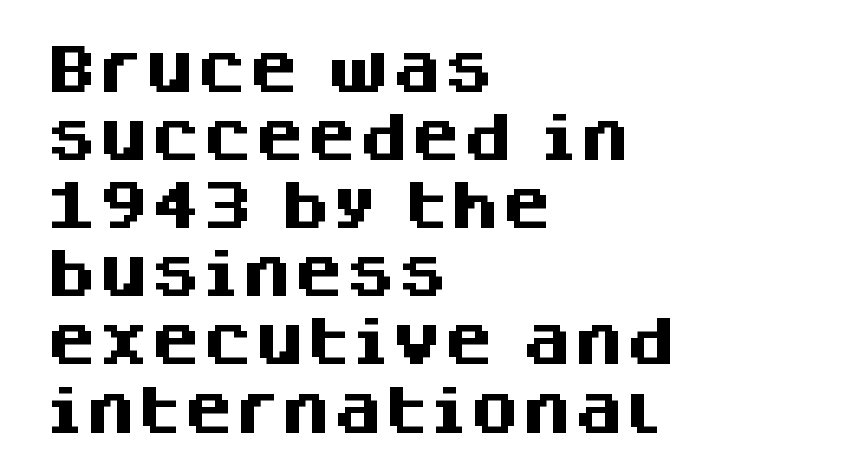
The image shows 52 px heavy sans-serif type, upright; set left-aligned, normal line spacing (1.31x), normal letter spacing, not underlined; medium stroke contrast and a large x-height.
